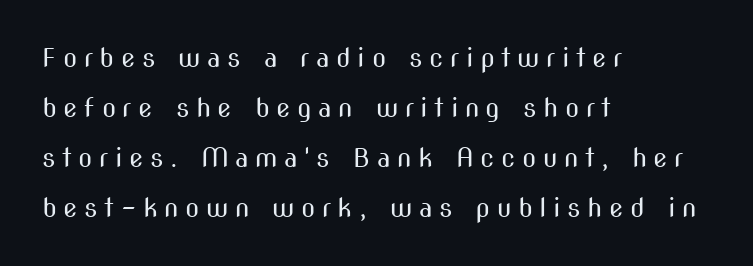
Q: Is the text bold? A: No.
Q: Is the text italic (slanted)? A: No, it is upright.
Q: Is the text underlined? A: No.
Q: How is the paragraph aligned? A: Left-aligned.
Q: Is the spacing between letters normal or unusually wide? A: Unusually wide.
Q: Is the spacing between lines tight, normal or loose? A: Loose.
